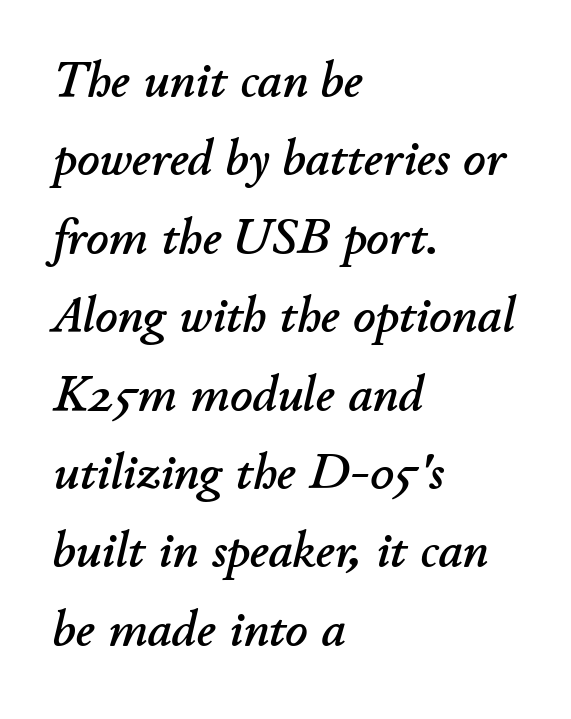
The image shows 49 px text type, italic (leaning right); set left-aligned, normal line spacing (1.6x), normal letter spacing, not underlined; low stroke contrast and a small x-height.
